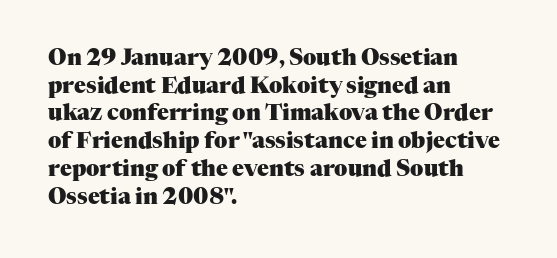
The image shows 22 px bold type, upright; set left-aligned, normal line spacing (1.26x), normal letter spacing, not underlined.
